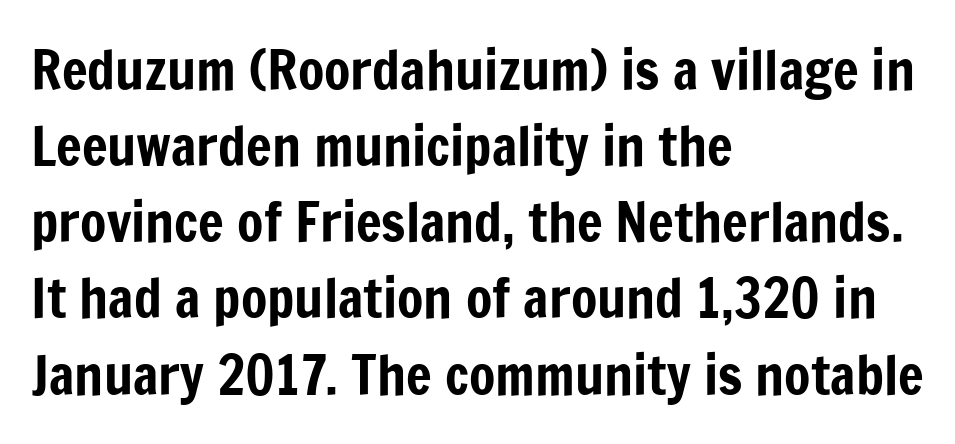
Q: Is the text italic (slanted)? A: No, it is upright.
Q: Is the typeface a serif or a sans-serif typeface? A: Sans-serif.
Q: Is the text underlined? A: No.
Q: How is the paragraph aligned? A: Left-aligned.
Q: Is the spacing between letters normal or unusually wide? A: Normal.
Q: Is the spacing between lines tight, normal or loose? A: Normal.
Q: Width (condensed, normal, or wide)? A: Condensed.
Q: Stroke contrast? A: Low.
Q: x-height? A: Medium.
Q: Monospaced? A: No.
